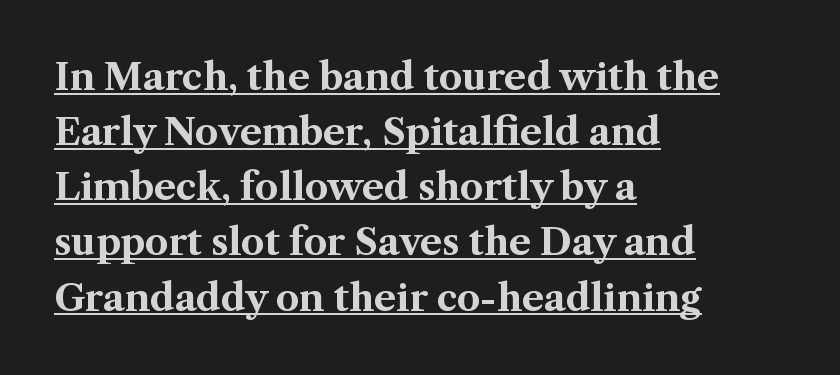
Q: Is the text bold? A: Yes.
Q: Is the text italic (slanted)? A: No, it is upright.
Q: Is the typeface a serif or a sans-serif typeface? A: Serif.
Q: Is the text underlined? A: Yes.
Q: How is the paragraph aligned? A: Left-aligned.
Q: Is the spacing between letters normal or unusually wide? A: Normal.
Q: Is the spacing between lines tight, normal or loose? A: Normal.
Q: Width (condensed, normal, or wide)? A: Normal.
Q: Stroke contrast? A: Medium.
Q: x-height? A: Medium.
Q: Monospaced? A: No.
